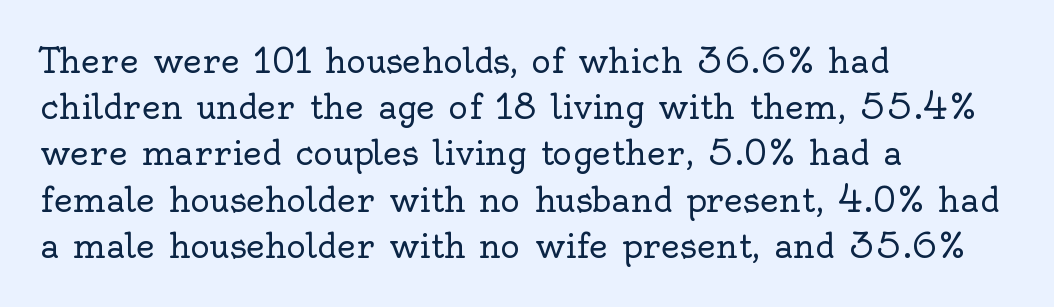
The image shows 33 px regular-weight serif type, upright; set left-aligned, normal line spacing (1.4x), normal letter spacing, not underlined; a small x-height.
